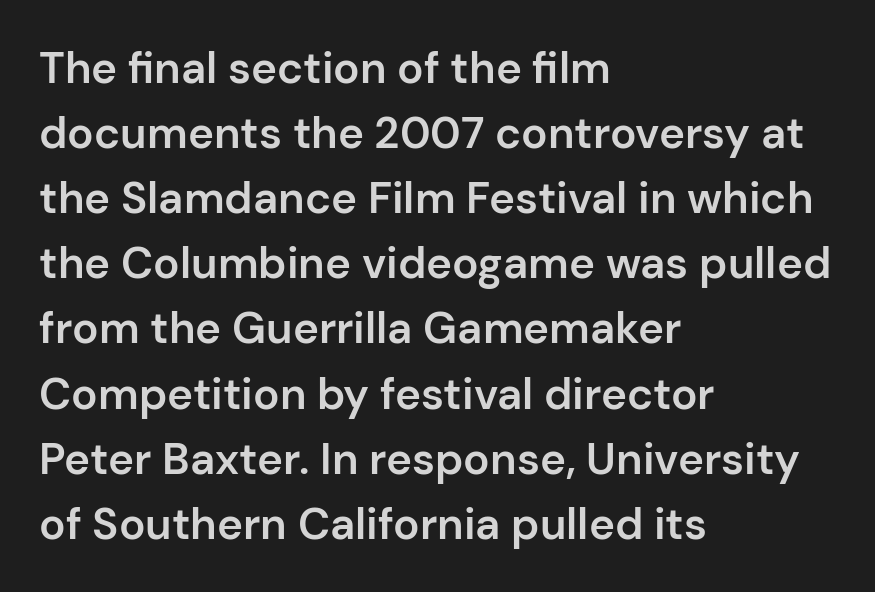
A typesetter would call this proportional, since set widths differ per character. Look at the stroke-to-counter ratio: somewhat heavy, a semibold. The space beneath each line is pristine and unruled. The setting favours the left margin, as ordinary paragraphs usually do. These lines sit exactly where default settings would place them.
